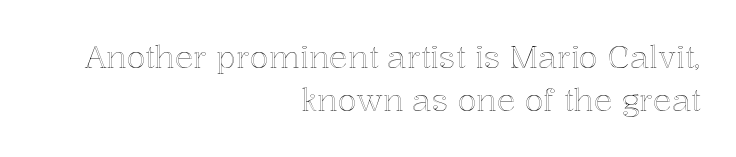
You could not count columns in this text — the font is proportionally spaced. Is the block centered? No — it sits flush against the right margin. Is the letter spacing exaggerated? No — it looks like the ordinary default. Tall strokes in this sample are plumb rather than angled. Decoration check: the copy has no underline. The designer left line spacing at the default.
